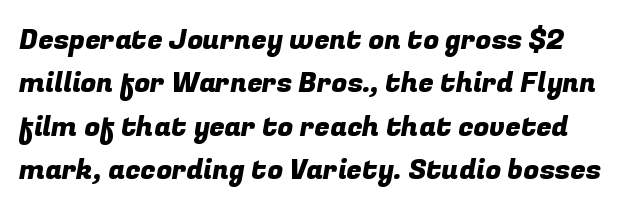
How would I describe the line gaps? Plain and ordinary. Regarding serifs, this sample does without them. Think of a printed novel: that variable character pitch is what you see here. Descender tails drop into unmarked territory. Characters follow at the spacing the type designer built in.
